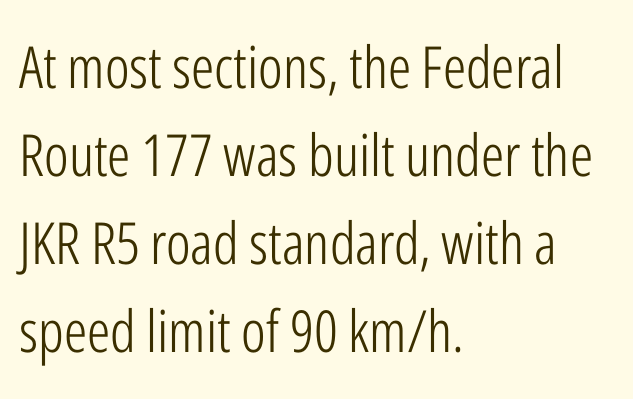
The image shows 58 px light, condensed sans-serif type, upright; set left-aligned, normal line spacing (1.52x), normal letter spacing, not underlined; low stroke contrast and a medium x-height.
